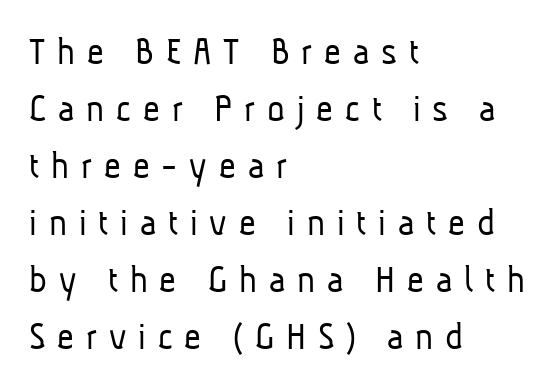
Q: Is the text bold? A: No.
Q: Is the typeface a serif or a sans-serif typeface? A: Sans-serif.
Q: Is the text underlined? A: No.
Q: How is the paragraph aligned? A: Left-aligned.
Q: Is the spacing between letters normal or unusually wide? A: Unusually wide.
Q: Is the spacing between lines tight, normal or loose? A: Normal.
Q: Width (condensed, normal, or wide)? A: Condensed.
Q: Stroke contrast? A: Low.
Q: x-height? A: Medium.
Q: Monospaced? A: No.
